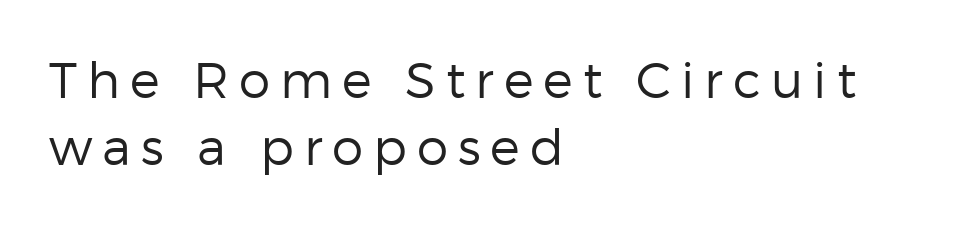
The image shows 50 px regular-weight sans-serif type, upright; set left-aligned, normal line spacing (1.35x), unusually wide letter spacing (+0.2 em), not underlined; low stroke contrast and a medium x-height.
